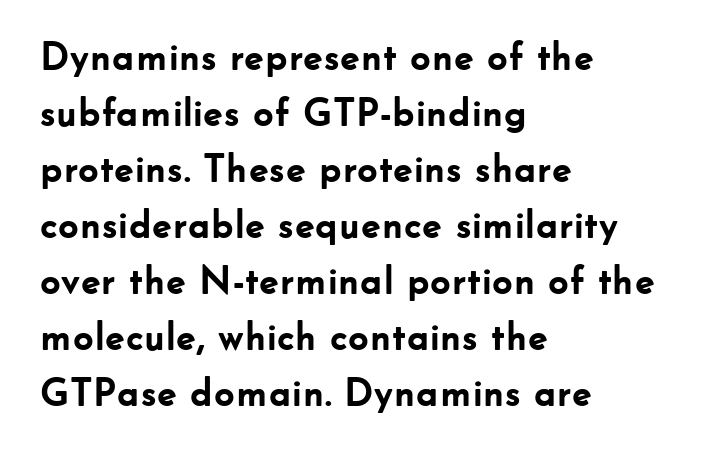
I'd describe the lettering as bold — thick and assertive. Line starts are locked; line ends wander. A bare baseline throughout the passage. Spacing verdict: proportional, widths tailored to each character. Posture: vertical. Characters follow at the spacing the type designer built in.
